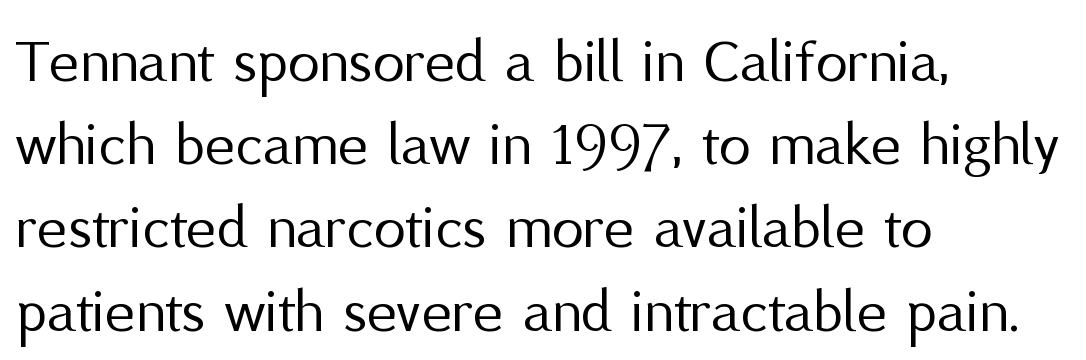
The image shows 64 px regular-weight sans-serif type, upright; set left-aligned, normal line spacing (1.3x), normal letter spacing, not underlined; medium stroke contrast and a medium x-height.
